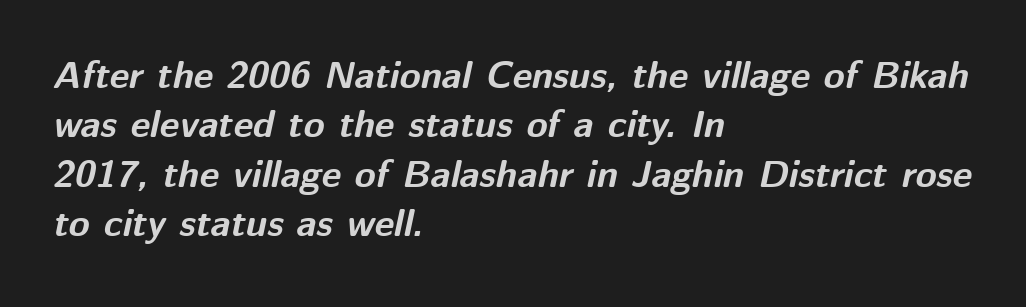
{"italic": "yes", "lean": "right", "slant_degrees": 12, "bold": "yes", "weight": "bold", "width": "normal", "stroke_contrast": "medium", "x_height": "medium", "monospaced": "no", "underline": "no", "align": "left", "line_spacing": "normal", "line_spacing_ratio": 1.3, "letter_spacing": "normal", "letter_spacing_em": 0.0, "glyph_px": 38}
